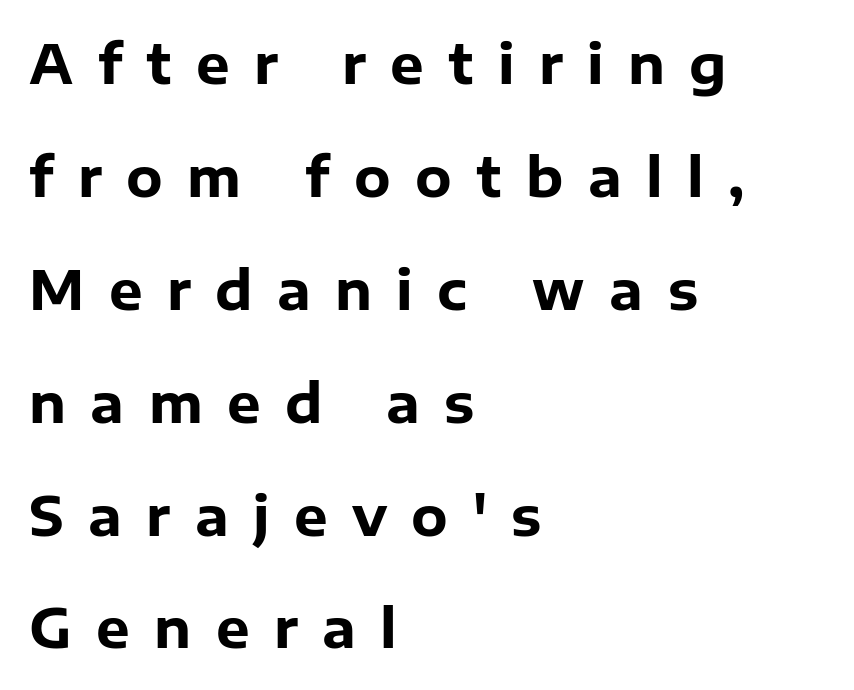
Unlike italic type, these characters show no tilt at all. Widely set lines give the paragraph a tall, airy silhouette. Plain, unruled lines of type. The typeface chosen for these lines omits serifs.
